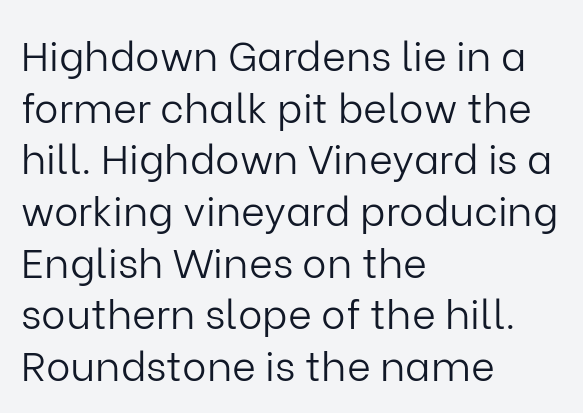
The image shows 41 px light sans-serif type, upright; set left-aligned, normal line spacing (1.26x), normal letter spacing, not underlined; low stroke contrast and a medium x-height.
